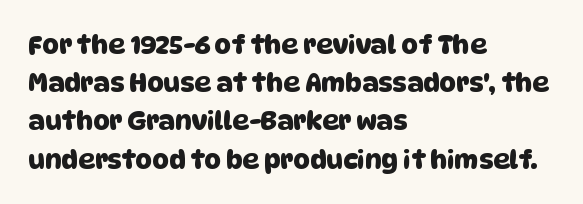
The image shows 26 px text type; set left-aligned, normal line spacing (1.47x), normal letter spacing, not underlined.
